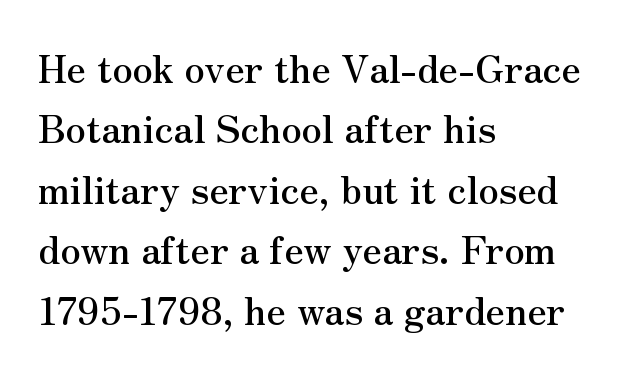
Descender tails drop into unmarked territory. Caption: multi-line text, flush left, ragged right. The leading is moderate, giving the passage an even texture. Spacing verdict: proportional, widths tailored to each character.
